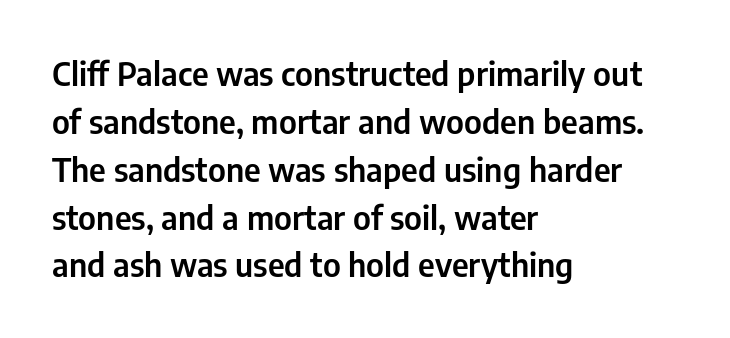
The image shows 33 px condensed sans-serif type, upright; set left-aligned, normal line spacing (1.45x), normal letter spacing, not underlined; low stroke contrast and a medium x-height.
